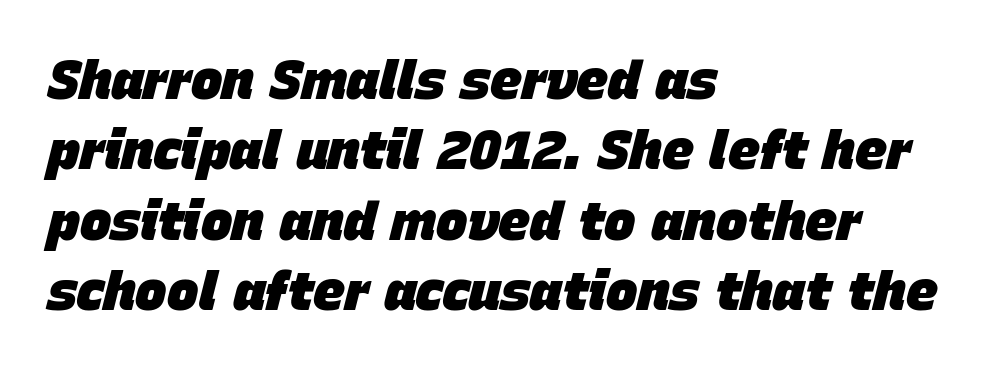
The image shows 53 px heavy type, italic (leaning right); set left-aligned, normal line spacing (1.33x), normal letter spacing, not underlined; low stroke contrast and a large x-height.
